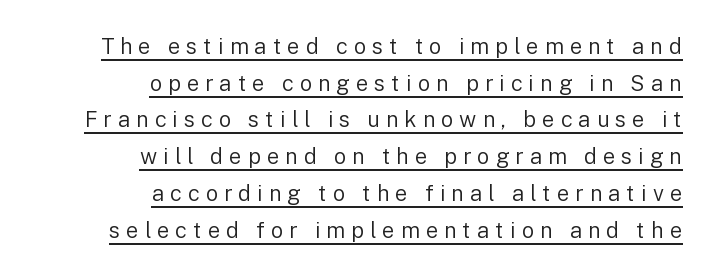
Emphasis is given by a line drawn under the lettering. Upright lettering throughout. The rendering anchors every line to the right-hand side. Interline gaps are of average width in this sample. The cut favours lightness, reaching ordinary text weight at its darkest. Words appear elongated and porous because spacing is wide.
